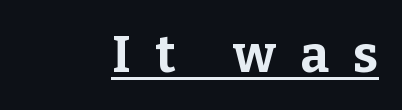
The image shows 51 px bold serif type, upright; set unusually wide letter spacing (+0.48 em), underlined; low stroke contrast and a medium x-height.
